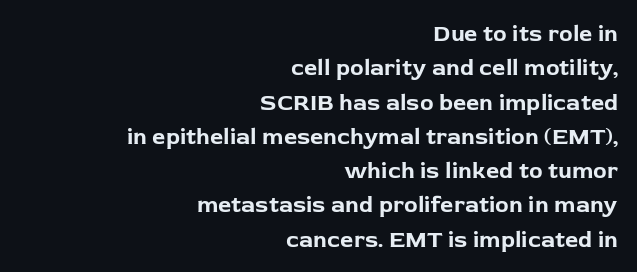
The image shows 23 px bold type, upright; set right-aligned, normal line spacing (1.49x), normal letter spacing, not underlined.
